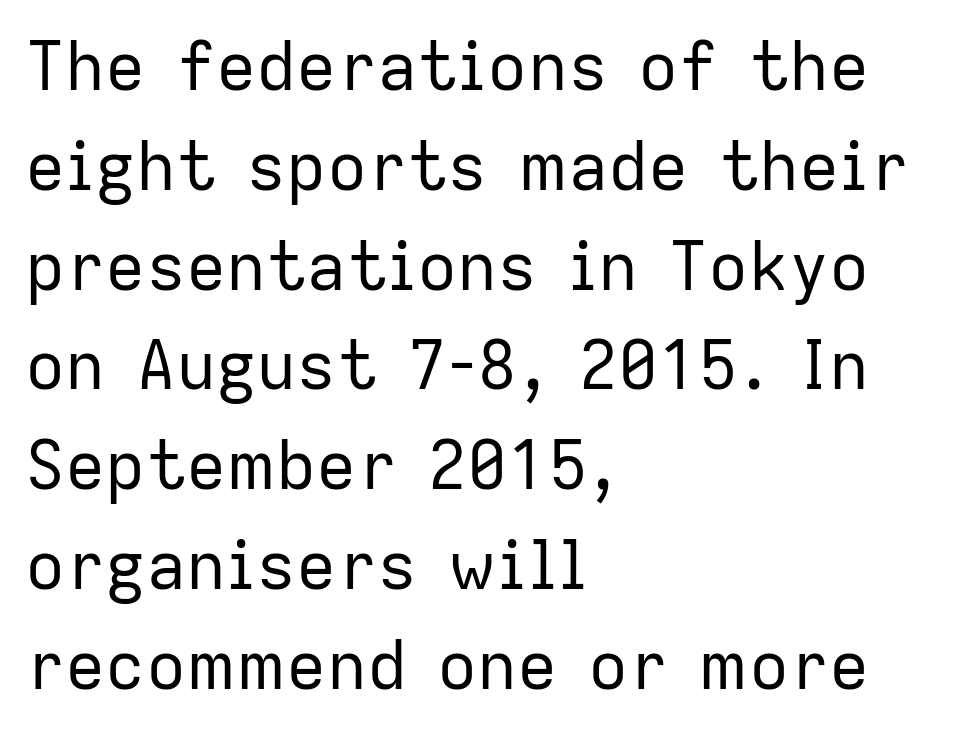
{"serif": "no", "italic": "no", "bold": "no", "weight": "regular", "width": "normal", "stroke_contrast": "low", "x_height": "medium", "monospaced": "no", "underline": "no", "align": "left", "line_spacing": "normal", "line_spacing_ratio": 1.49, "letter_spacing": "normal", "letter_spacing_em": 0.0, "glyph_px": 67}
